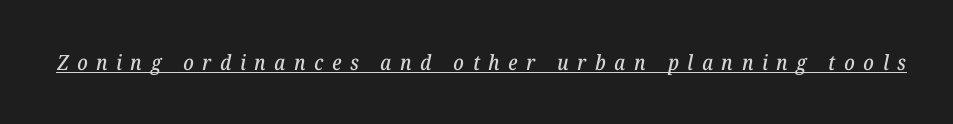
{"italic": "yes", "lean": "right", "slant_degrees": 12, "underline": "yes", "letter_spacing": "wide", "letter_spacing_em": 0.41, "glyph_px": 21}
